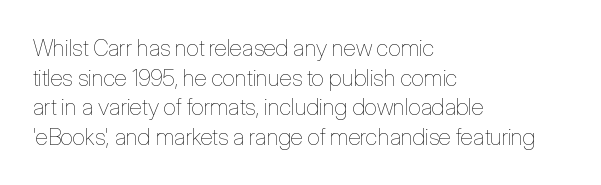
{"italic": "no", "bold": "no", "underline": "no", "align": "left", "line_spacing": "normal", "line_spacing_ratio": 1.29, "letter_spacing": "normal", "letter_spacing_em": 0.0, "glyph_px": 23}
